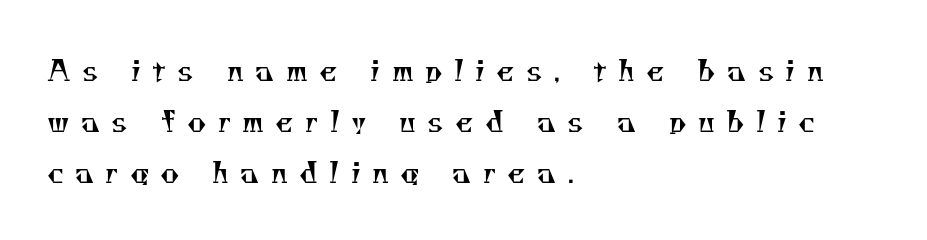
This sample uses expanded letter spacing, leaving extra air between glyphs. No extra ink here — the face is not bold. The foot of each line stays bare and open. Line beginnings align vertically; line endings do not. Typographically, this falls in the serif category. Do the characters align in a grid? No, the font is proportional.
